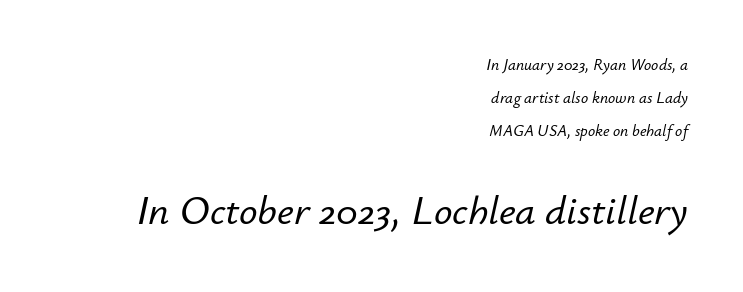
The passage is arranged like a letterhead date or caption credit — flush right. Character widths vary here, with narrow letters taking less room than wide ones. These two chunks differ in scale, with the bottom chunk taking the larger measure. Short note: letters normally spaced. Would a proofreader flag this as italicized? Yes. Quick note: underline off.
